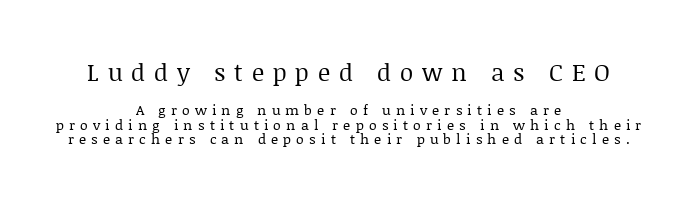
The image shows 24 px text type, upright; set centered, tight line spacing (1.04x), unusually wide letter spacing (+0.37 em), not underlined; the first (top) block is 1.71x larger.
